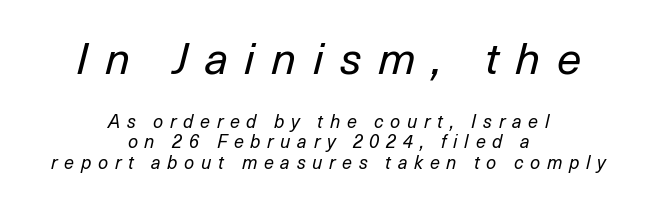
{"italic": "yes", "lean": "right", "slant_degrees": 14, "bold": "no", "weight": "regular", "width": "normal", "stroke_contrast": "low", "x_height": "medium", "monospaced": "no", "underline": "no", "align": "center", "line_spacing": "tight", "line_spacing_ratio": 1.13, "letter_spacing": "wide", "letter_spacing_em": 0.37, "larger_block": "first", "size_ratio": 2.44, "glyph_px": 44}
